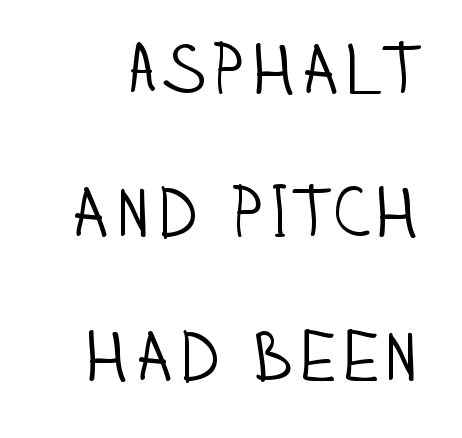
Q: Is the text bold? A: No.
Q: Is the text italic (slanted)? A: No, it is upright.
Q: Is the typeface a serif or a sans-serif typeface? A: Sans-serif.
Q: Is the text underlined? A: No.
Q: Is the spacing between letters normal or unusually wide? A: Normal.
Q: Is the spacing between lines tight, normal or loose? A: Loose.
Q: Width (condensed, normal, or wide)? A: Condensed.
Q: Stroke contrast? A: Low.
Q: x-height? A: Large.
Q: Monospaced? A: No.
